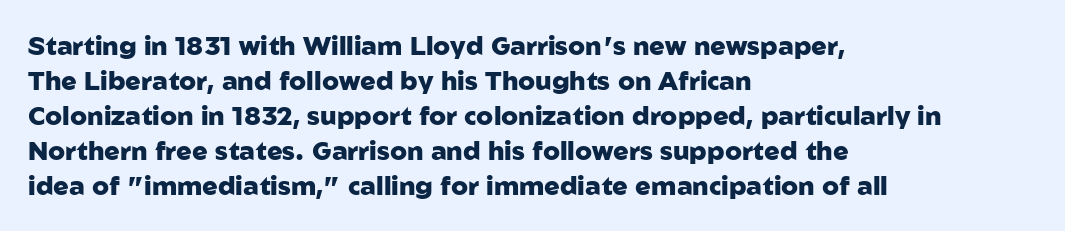
{"italic": "no", "bold": "yes", "underline": "no", "align": "left", "line_spacing": "normal", "line_spacing_ratio": 1.35, "letter_spacing": "normal", "letter_spacing_em": 0.0, "glyph_px": 26}
